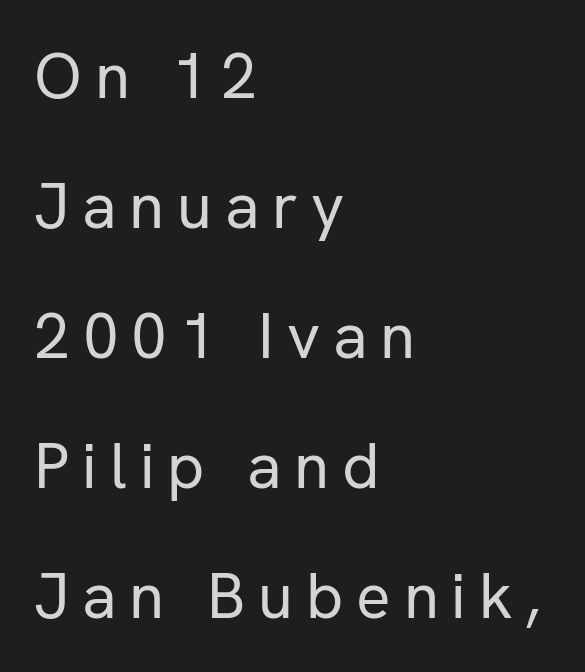
The image shows 64 px regular-weight sans-serif type, upright; set left-aligned, loose line spacing (2.03x), unusually wide letter spacing (+0.2 em), not underlined; low stroke contrast and a medium x-height.
